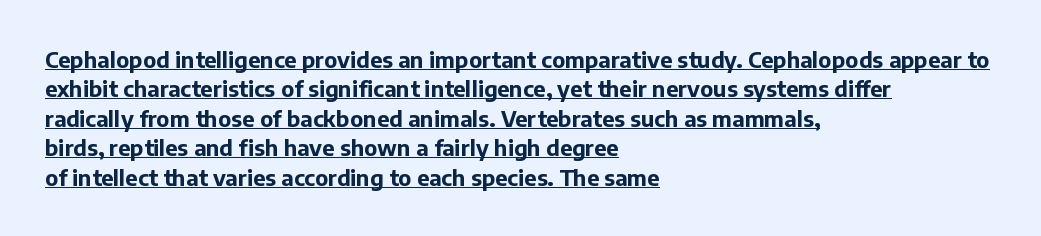
Which margin do the lines hug? The left one — the right edge is uneven. In terms of leading, this rendering sits right in the middle. No italicization has been applied; the sample stays upright. How heavy is the stroke? Heavy — this is a bold. Compared with undecorated copy, this sample adds a rule below the words.
